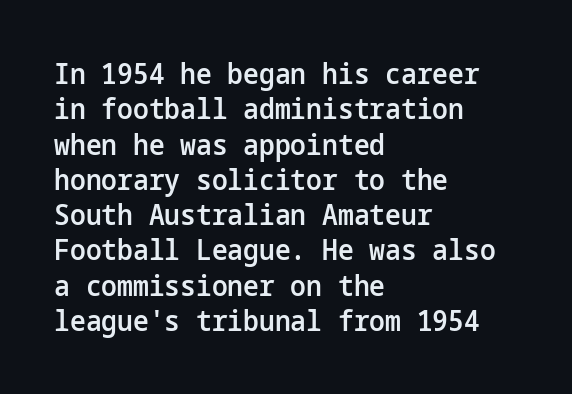
Q: Is the text bold? A: Semi-bold.
Q: Is the text italic (slanted)? A: No, it is upright.
Q: Is the typeface a serif or a sans-serif typeface? A: Sans-serif.
Q: Is the text underlined? A: No.
Q: How is the paragraph aligned? A: Left-aligned.
Q: Is the spacing between letters normal or unusually wide? A: Normal.
Q: Is the spacing between lines tight, normal or loose? A: Normal.
Q: Width (condensed, normal, or wide)? A: Normal.
Q: Stroke contrast? A: Low.
Q: x-height? A: Medium.
